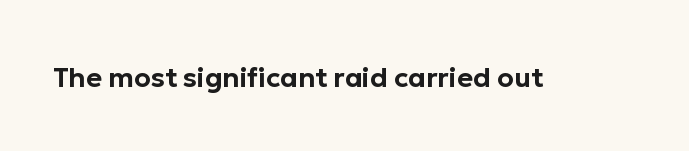
Q: Is the text italic (slanted)? A: No, it is upright.
Q: Is the text underlined? A: No.
Q: Is the spacing between letters normal or unusually wide? A: Normal.
